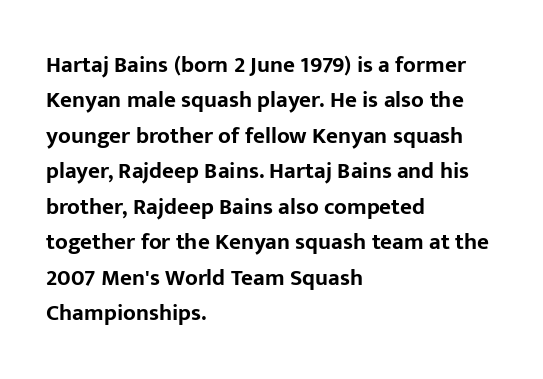
{"italic": "no", "bold": "yes", "underline": "no", "align": "left", "line_spacing": "normal", "line_spacing_ratio": 1.54, "letter_spacing": "normal", "letter_spacing_em": 0.0, "glyph_px": 23}
